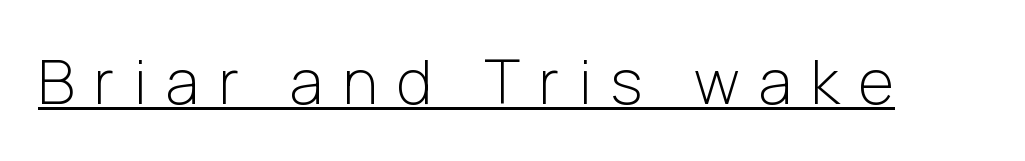
The image shows 61 px light sans-serif type, upright; set unusually wide letter spacing (+0.32 em), underlined; low stroke contrast and a medium x-height.
